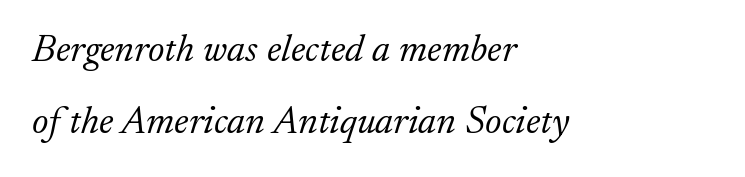
The image shows 39 px light serif type, italic (leaning right); set left-aligned, line spacing 1.85x, normal letter spacing, not underlined; low stroke contrast and a small x-height.
